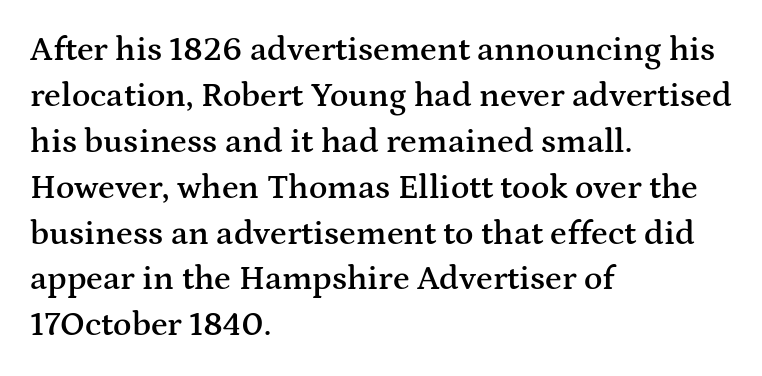
{"serif": "yes", "italic": "no", "bold": "semi", "weight": "semibold", "width": "wide", "stroke_contrast": "medium", "x_height": "medium", "monospaced": "no", "underline": "no", "align": "left", "line_spacing": "normal", "line_spacing_ratio": 1.35, "letter_spacing": "normal", "letter_spacing_em": 0.0, "glyph_px": 34}
